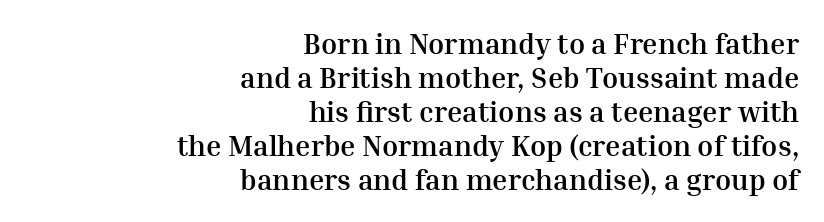
Rule under the text: the space is simply empty. Examine the stroke ends and you'll spot serifs. Proportional: the letters do not fall into vertical columns. The face used here is rendered with its standard letterfit. I'd describe the lettering as bold — thick and assertive. Short and long lines alike share a common ending point at right.
